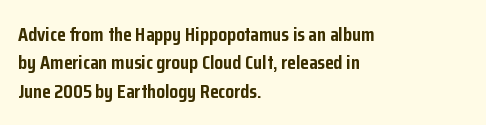
{"italic": "no", "bold": "yes", "underline": "no", "align": "left", "line_spacing": "normal", "line_spacing_ratio": 1.42, "letter_spacing": "normal", "letter_spacing_em": 0.0, "glyph_px": 20}
